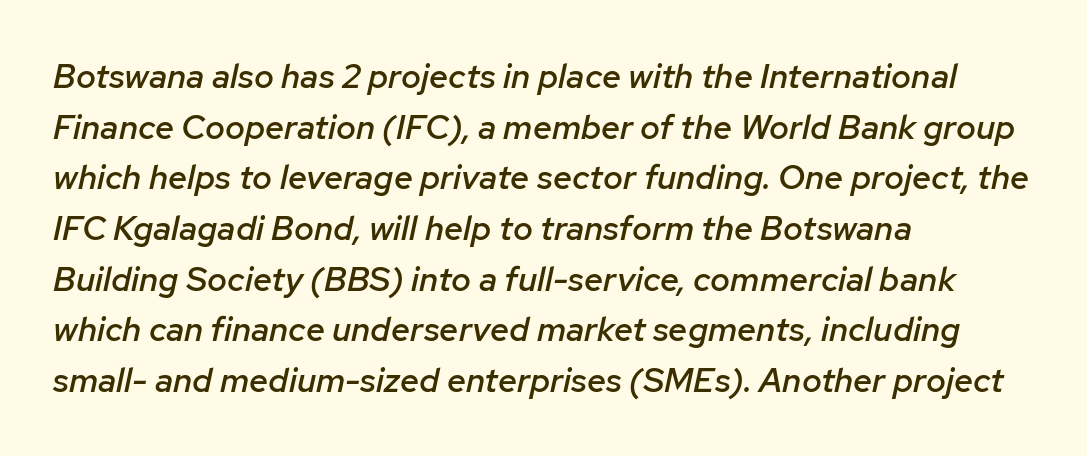
Q: Is the text bold? A: Semi-bold.
Q: Is the text italic (slanted)? A: Yes, it leans right by about 12 degrees.
Q: Is the text underlined? A: No.
Q: How is the paragraph aligned? A: Left-aligned.
Q: Is the spacing between letters normal or unusually wide? A: Normal.
Q: Is the spacing between lines tight, normal or loose? A: Normal.
Q: Width (condensed, normal, or wide)? A: Normal.
Q: Stroke contrast? A: Low.
Q: x-height? A: Medium.
Q: Monospaced? A: No.
